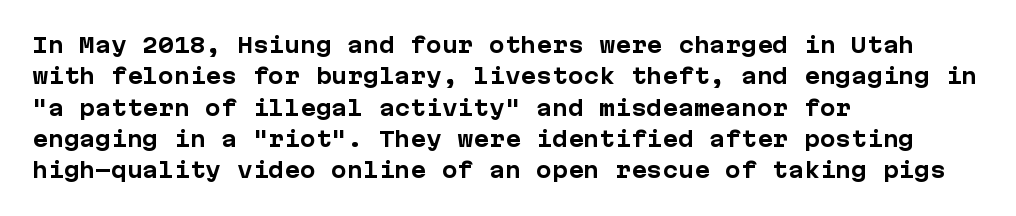
The passage shown is emphatically bold. The specimen reads as upright at a glance. Alignment: flush left. What stands out about the letter spacing? Nothing — it is the standard amount. The block of text has a typical density, with ordinary space between rows. The words here are not underlined.
